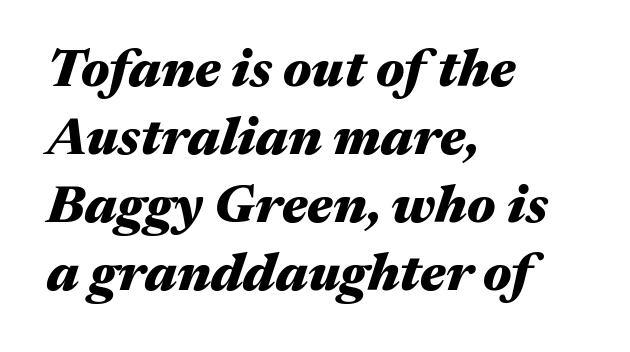
{"italic": "yes", "lean": "right", "slant_degrees": 17, "bold": "yes", "weight": "heavy", "width": "wide", "stroke_contrast": "medium", "x_height": "medium", "monospaced": "no", "underline": "no", "align": "left", "line_spacing": "normal", "line_spacing_ratio": 1.28, "letter_spacing": "normal", "letter_spacing_em": 0.0, "glyph_px": 53}
